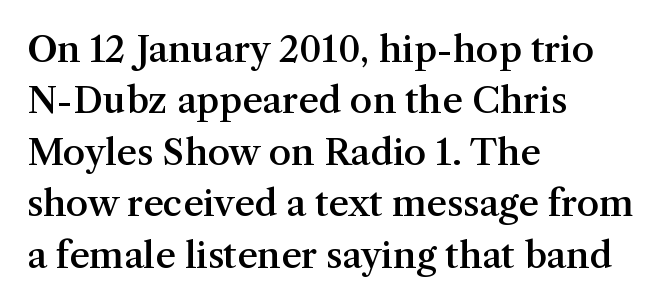
Q: Is the text bold? A: Semi-bold.
Q: Is the text italic (slanted)? A: No, it is upright.
Q: Is the typeface a serif or a sans-serif typeface? A: Serif.
Q: Is the text underlined? A: No.
Q: How is the paragraph aligned? A: Left-aligned.
Q: Is the spacing between letters normal or unusually wide? A: Normal.
Q: Is the spacing between lines tight, normal or loose? A: Normal.
Q: Width (condensed, normal, or wide)? A: Normal.
Q: Stroke contrast? A: Medium.
Q: x-height? A: Medium.
Q: Monospaced? A: No.
